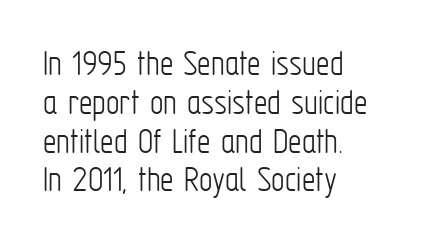
{"serif": "no", "italic": "no", "bold": "no", "weight": "light", "width": "condensed", "stroke_contrast": "low", "x_height": "medium", "monospaced": "no", "underline": "no", "align": "left", "line_spacing": "tight", "line_spacing_ratio": 1.02, "letter_spacing": "normal", "letter_spacing_em": 0.0, "glyph_px": 38}
